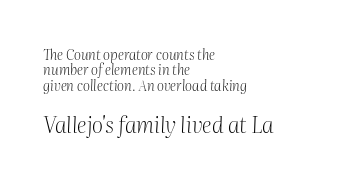
Just letters on the line, the space beneath them empty. The typeface has the unassuming heft of standard copy or less. The letters are slanted; this is an italic face. The rendering keeps characters at their native spacing. Line starts are locked; line ends wander.
